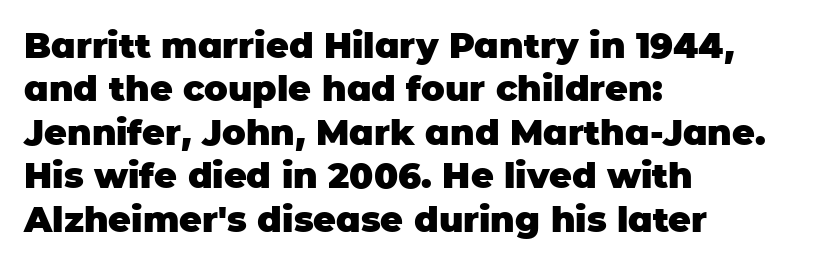
{"serif": "no", "italic": "no", "bold": "yes", "weight": "heavy", "width": "normal", "stroke_contrast": "low", "x_height": "large", "monospaced": "no", "underline": "no", "align": "left", "line_spacing_ratio": 1.24, "letter_spacing": "normal", "letter_spacing_em": 0.0, "glyph_px": 35}
